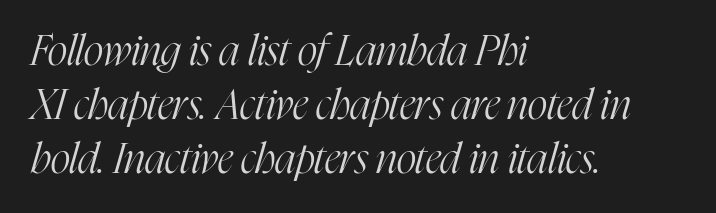
Q: Is the text bold? A: No.
Q: Is the text italic (slanted)? A: Yes, it leans right by about 16 degrees.
Q: Is the typeface a serif or a sans-serif typeface? A: Serif.
Q: Is the text underlined? A: No.
Q: How is the paragraph aligned? A: Left-aligned.
Q: Is the spacing between letters normal or unusually wide? A: Normal.
Q: Is the spacing between lines tight, normal or loose? A: Normal.
Q: Width (condensed, normal, or wide)? A: Condensed.
Q: Stroke contrast? A: High.
Q: x-height? A: Medium.
Q: Monospaced? A: No.
